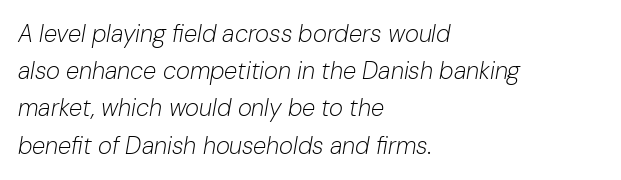
{"italic": "yes", "lean": "right", "slant_degrees": 10, "bold": "no", "underline": "no", "align": "left", "line_spacing": "normal", "line_spacing_ratio": 1.55, "letter_spacing": "normal", "letter_spacing_em": 0.0, "glyph_px": 24}
